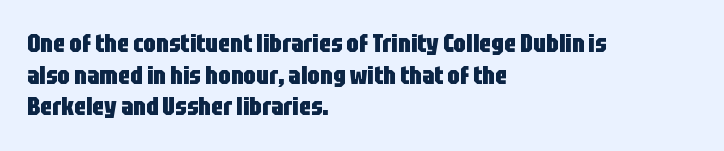
Short and long lines alike share a common starting point at left. The vertical gap from one line to the next is medium. Does the lettering tilt? It doesn't — this is upright. Underline: absent. The tracking reads as untouched default to a designer's eye. Chunky letters — that's bold for sure.
